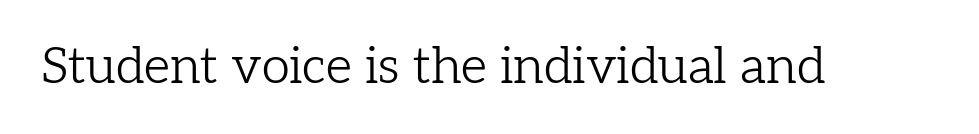
{"serif": "yes", "italic": "no", "bold": "no", "weight": "light", "width": "normal", "stroke_contrast": "low", "x_height": "medium", "monospaced": "no", "underline": "no", "letter_spacing": "normal", "letter_spacing_em": 0.0, "glyph_px": 51}
